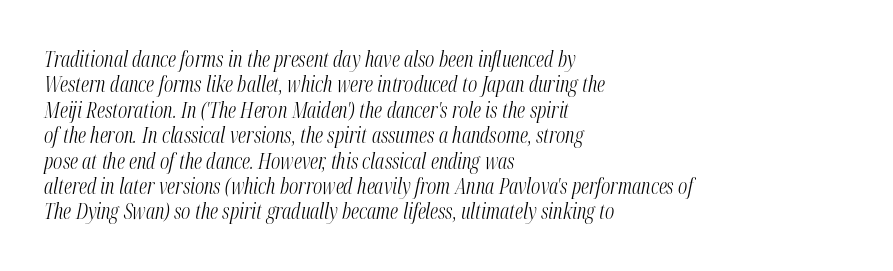
{"italic": "yes", "lean": "right", "slant_degrees": 12, "bold": "no", "underline": "no", "align": "left", "line_spacing_ratio": 1.21, "letter_spacing": "normal", "letter_spacing_em": 0.0, "glyph_px": 21}
